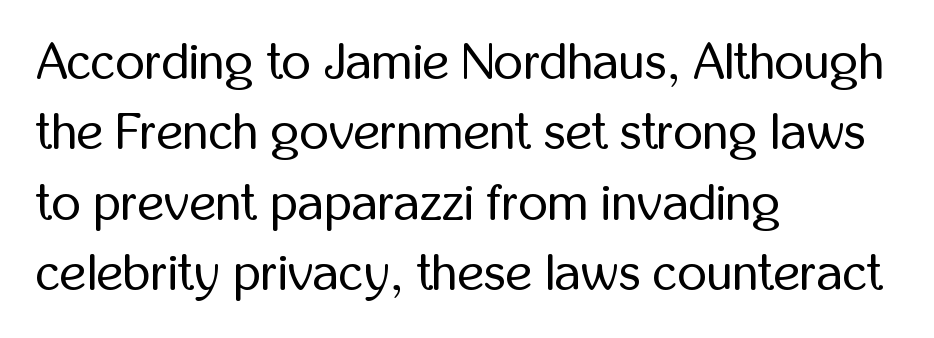
Upright lettering throughout. Proportional: the letters do not fall into vertical columns. Lines of text with bare space underneath. Compared with typical body copy, the letter spacing here is the same.
